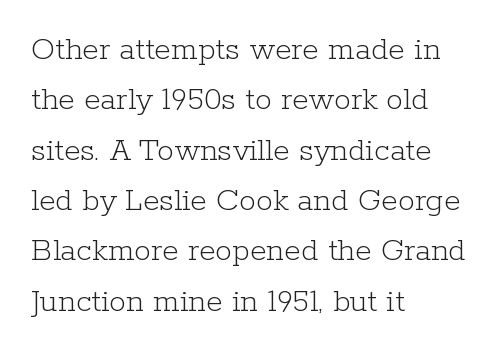
{"serif": "yes", "italic": "no", "bold": "no", "weight": "light", "width": "normal", "stroke_contrast": "low", "x_height": "medium", "monospaced": "no", "underline": "no", "align": "left", "line_spacing": "normal", "line_spacing_ratio": 1.48, "letter_spacing": "normal", "letter_spacing_em": 0.0, "glyph_px": 34}
